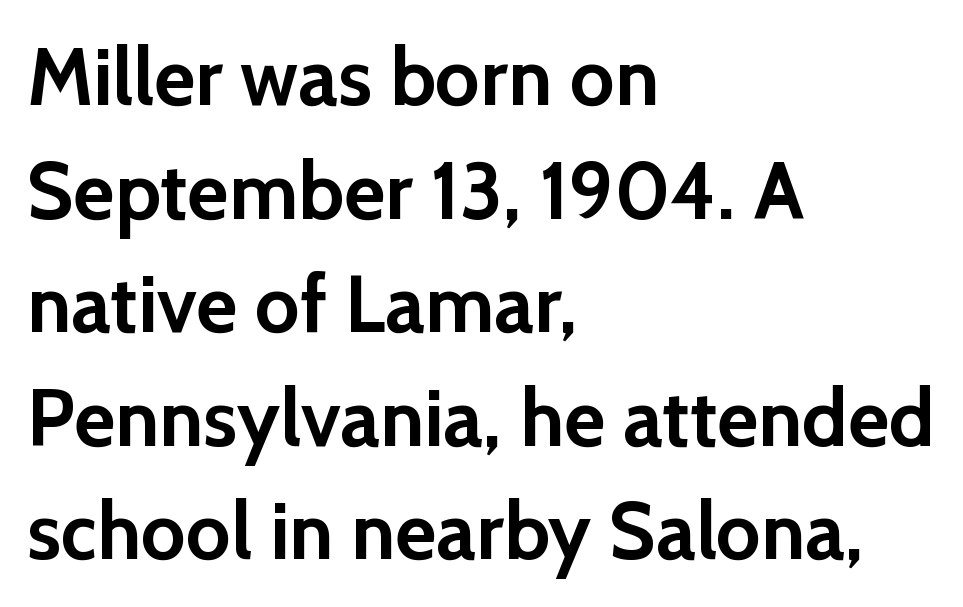
As a designer I'd log this as weight 700, bold. Leading matches the norm, producing a regular column. The letters advance in unequal steps, a hallmark of proportional type. Only glyphs here, with clear space below each row.
